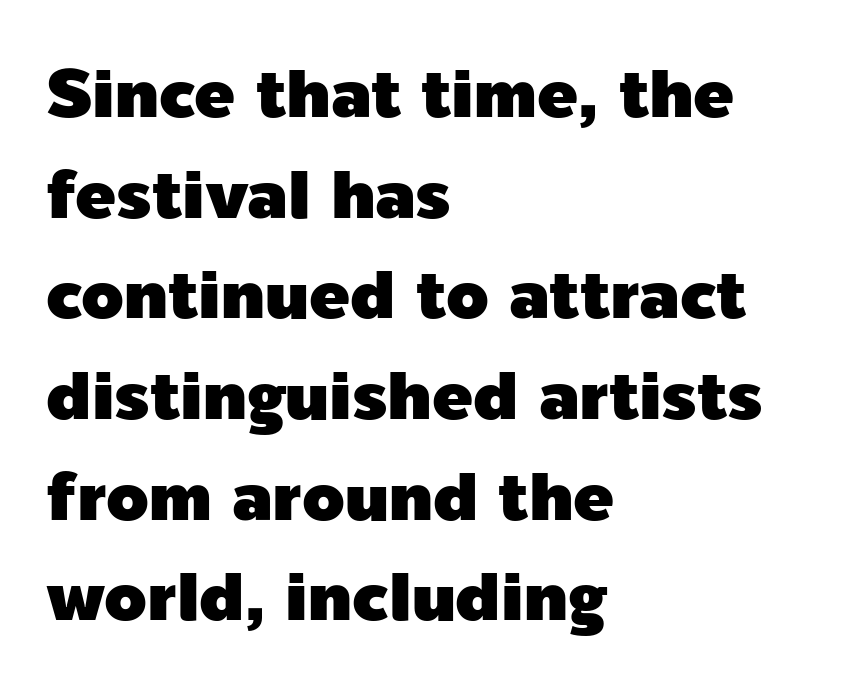
Words appear dense and cohesive because spacing is normal. The zone under the glyphs is completely vacant. Tall strokes in this sample are plumb rather than angled. Does the leading feel generous? No, just average.
